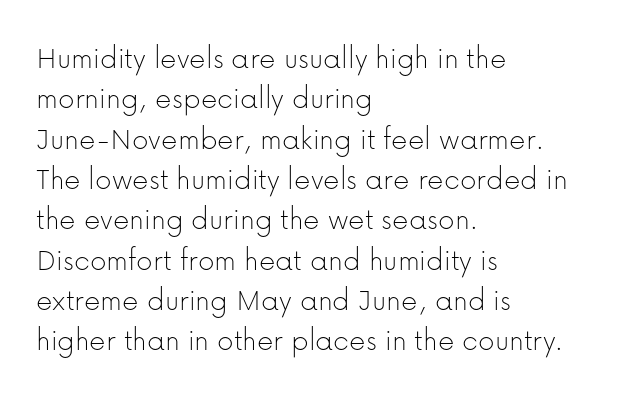
Successive baselines arrive at the customary interval. What stands out about the letter spacing? Nothing — it is the standard amount. Tall strokes in this sample are plumb rather than angled. The passage shown is typed in a proportional face where columns would drift. Layout note: lines flush left.
